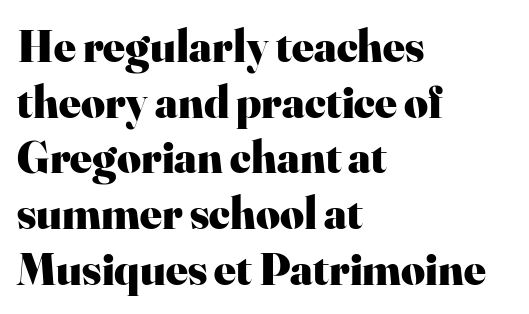
{"serif": "yes", "italic": "no", "bold": "yes", "weight": "heavy", "width": "normal", "stroke_contrast": "high", "x_height": "small", "monospaced": "no", "underline": "no", "align": "left", "line_spacing_ratio": 1.21, "letter_spacing": "normal", "letter_spacing_em": 0.0, "glyph_px": 46}
